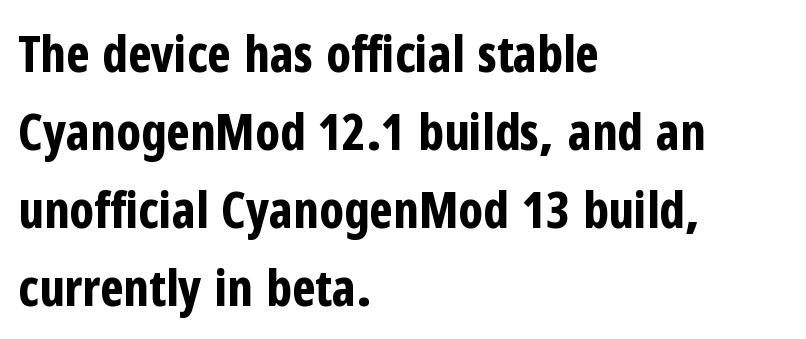
Q: Is the text bold? A: Yes.
Q: Is the text italic (slanted)? A: No, it is upright.
Q: Is the typeface a serif or a sans-serif typeface? A: Sans-serif.
Q: Is the text underlined? A: No.
Q: How is the paragraph aligned? A: Left-aligned.
Q: Is the spacing between letters normal or unusually wide? A: Normal.
Q: Is the spacing between lines tight, normal or loose? A: Normal.
Q: Width (condensed, normal, or wide)? A: Condensed.
Q: Stroke contrast? A: Low.
Q: x-height? A: Medium.
Q: Monospaced? A: No.
